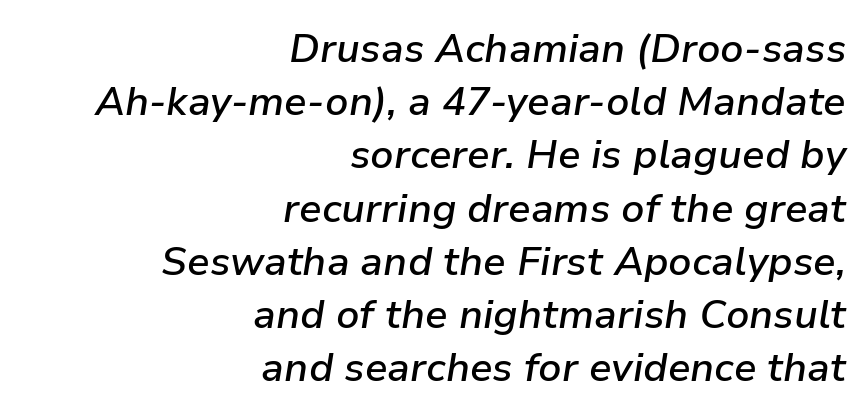
The image shows 40 px semibold type, italic (leaning right); set right-aligned, normal line spacing (1.33x), normal letter spacing, not underlined; low stroke contrast and a medium x-height.
